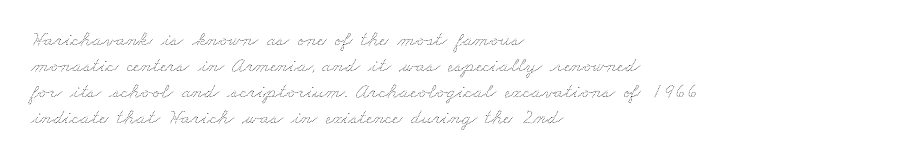
One-word summary of the alignment: left. Spacing between characters is what you'd get straight out of the box. A bare baseline throughout the passage. The weight would be labelled regular, book, light, or lighter still.
